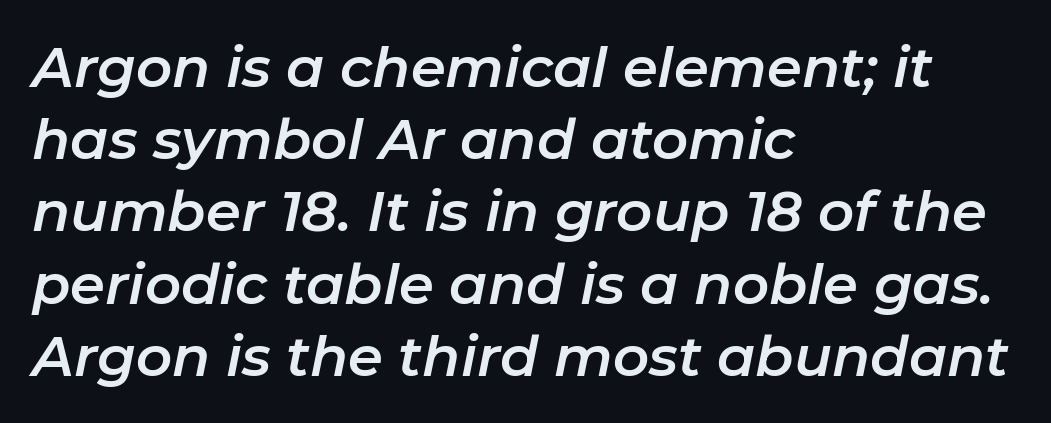
Descenders are the only things crossing below the line. Italic? Definitely — the glyphs are oblique. Students, observe: this is what conventionally led text looks like. Caption: multi-line text, flush left, ragged right.
